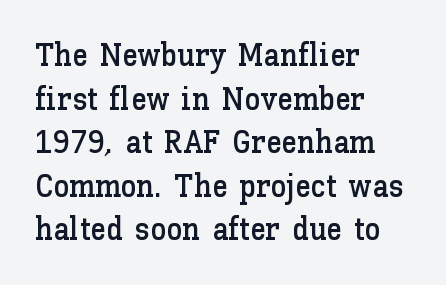
{"italic": "no", "width": "normal", "stroke_contrast": "low", "x_height": "medium", "monospaced": "no", "underline": "no", "align": "left", "line_spacing": "normal", "line_spacing_ratio": 1.36, "letter_spacing": "normal", "letter_spacing_em": 0.0, "glyph_px": 32}
